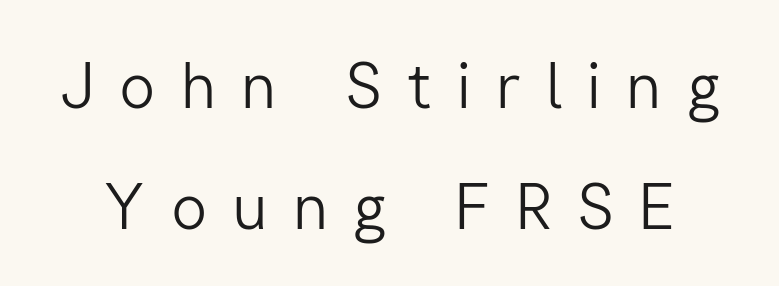
The image shows 63 px light sans-serif type, upright; set loose line spacing (1.92x), unusually wide letter spacing (+0.4 em), not underlined; low stroke contrast and a medium x-height.
